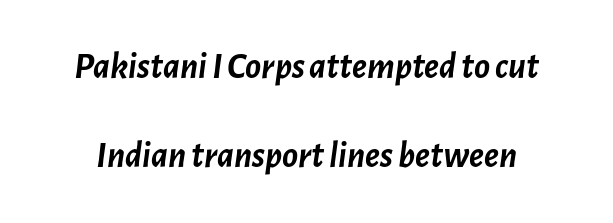
Q: Is the text bold? A: Yes.
Q: Is the text italic (slanted)? A: Yes, it leans right by about 7 degrees.
Q: Is the text underlined? A: No.
Q: Is the spacing between letters normal or unusually wide? A: Normal.
Q: Is the spacing between lines tight, normal or loose? A: Loose.
Q: Width (condensed, normal, or wide)? A: Normal.
Q: Stroke contrast? A: Low.
Q: x-height? A: Medium.
Q: Monospaced? A: No.
